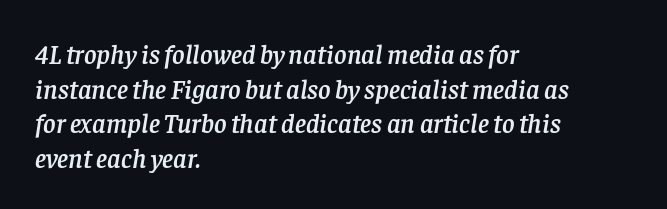
{"italic": "yes", "lean": "right", "slant_degrees": 8, "underline": "no", "align": "left", "line_spacing": "normal", "line_spacing_ratio": 1.28, "letter_spacing": "normal", "letter_spacing_em": 0.0, "glyph_px": 27}
